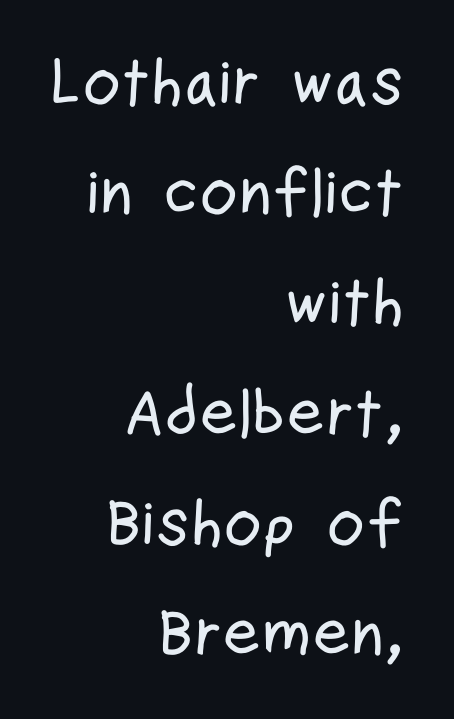
The image shows 66 px condensed sans-serif type, upright; set right-aligned, normal line spacing (1.67x), normal letter spacing, not underlined; low stroke contrast and a medium x-height.
